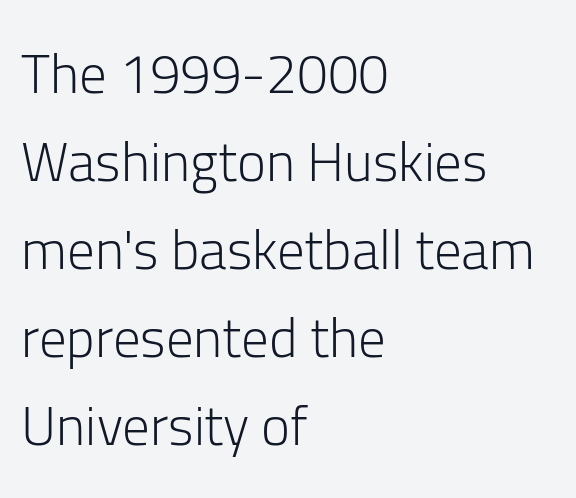
Honestly, the letter spacing is just normal — you wouldn't notice it. The font family rendered here belongs to the sans-serif group. You could not count columns in this text — the font is proportionally spaced. The baseline area is clear. Summary of vertical rhythm: regular, with standard interline spacing.
